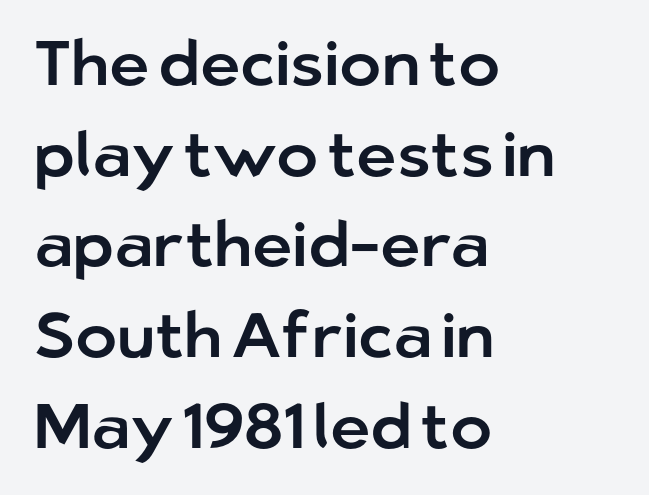
{"serif": "no", "italic": "no", "width": "normal", "stroke_contrast": "low", "x_height": "medium", "monospaced": "no", "underline": "no", "align": "left", "line_spacing": "normal", "line_spacing_ratio": 1.44, "letter_spacing": "normal", "letter_spacing_em": 0.0, "glyph_px": 63}
